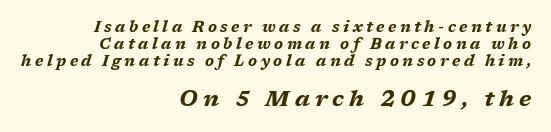
{"italic": "yes", "lean": "right", "slant_degrees": 17, "bold": "yes", "underline": "no", "align": "right", "line_spacing": "tight", "line_spacing_ratio": 1.14, "letter_spacing": "wide", "letter_spacing_em": 0.23, "larger_block": "second", "size_ratio": 1.47, "glyph_px": 22}
